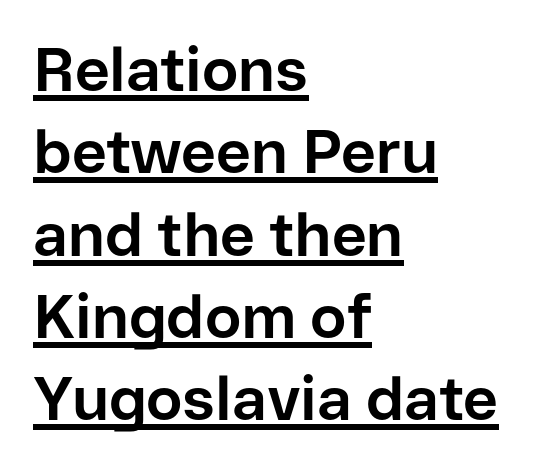
{"serif": "no", "italic": "no", "bold": "yes", "weight": "bold", "width": "normal", "stroke_contrast": "low", "x_height": "medium", "monospaced": "no", "underline": "yes", "align": "left", "line_spacing": "normal", "line_spacing_ratio": 1.35, "letter_spacing": "normal", "letter_spacing_em": 0.0, "glyph_px": 61}
